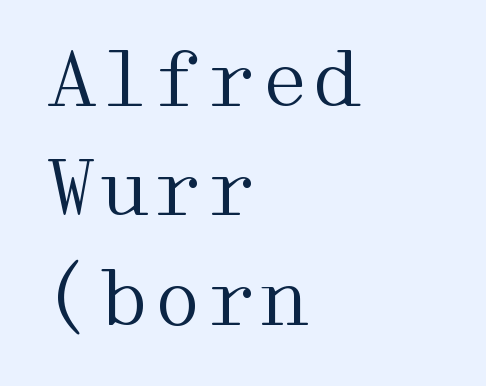
Q: Is the text bold? A: No.
Q: Is the text italic (slanted)? A: No, it is upright.
Q: Is the typeface a serif or a sans-serif typeface? A: Serif.
Q: Is the text underlined? A: No.
Q: How is the paragraph aligned? A: Left-aligned.
Q: Is the spacing between letters normal or unusually wide? A: Normal.
Q: Is the spacing between lines tight, normal or loose? A: Normal.
Q: Width (condensed, normal, or wide)? A: Wide.
Q: Stroke contrast? A: Medium.
Q: x-height? A: Medium.
